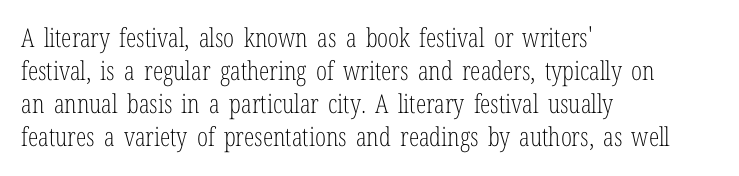
{"italic": "no", "bold": "no", "underline": "no", "align": "left", "line_spacing": "normal", "line_spacing_ratio": 1.27, "letter_spacing": "normal", "letter_spacing_em": 0.0, "glyph_px": 26}
